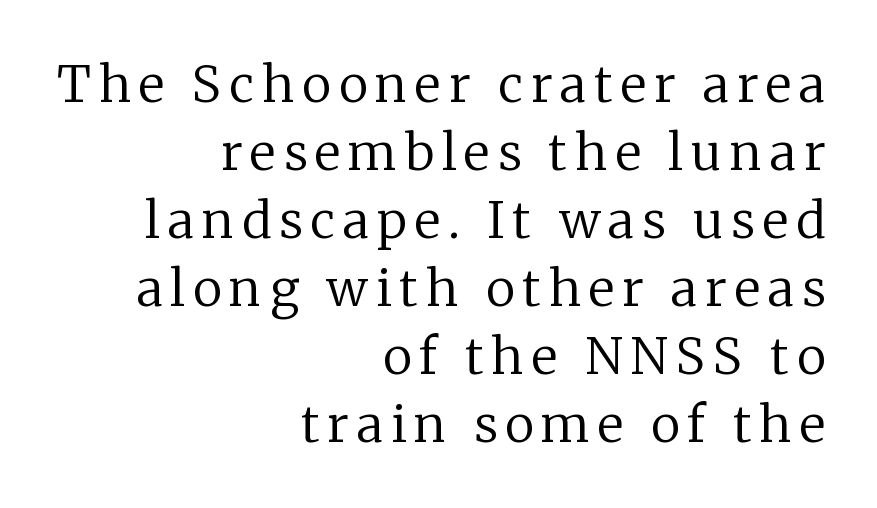
{"serif": "yes", "italic": "no", "bold": "no", "weight": "regular", "width": "normal", "stroke_contrast": "low", "x_height": "medium", "monospaced": "no", "underline": "no", "align": "right", "line_spacing": "normal", "line_spacing_ratio": 1.36, "glyph_px": 50}
